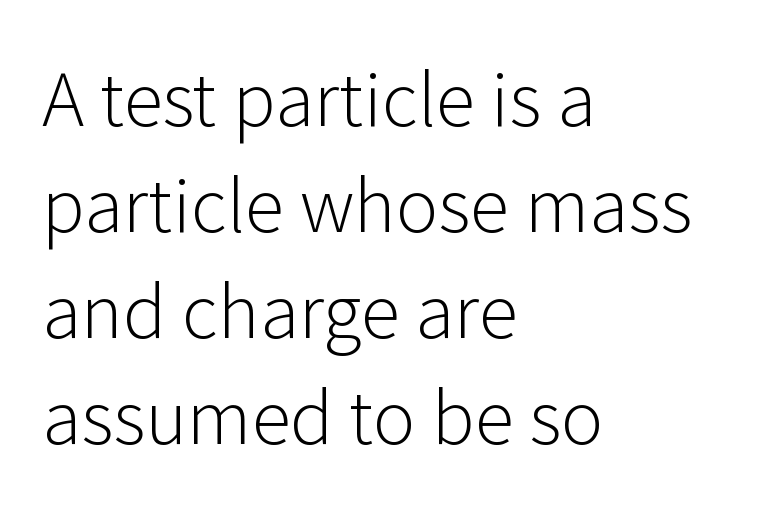
Q: Is the text bold? A: No.
Q: Is the text italic (slanted)? A: No, it is upright.
Q: Is the typeface a serif or a sans-serif typeface? A: Sans-serif.
Q: Is the text underlined? A: No.
Q: How is the paragraph aligned? A: Left-aligned.
Q: Is the spacing between letters normal or unusually wide? A: Normal.
Q: Is the spacing between lines tight, normal or loose? A: Normal.
Q: Width (condensed, normal, or wide)? A: Normal.
Q: Stroke contrast? A: Low.
Q: x-height? A: Medium.
Q: Monospaced? A: No.
